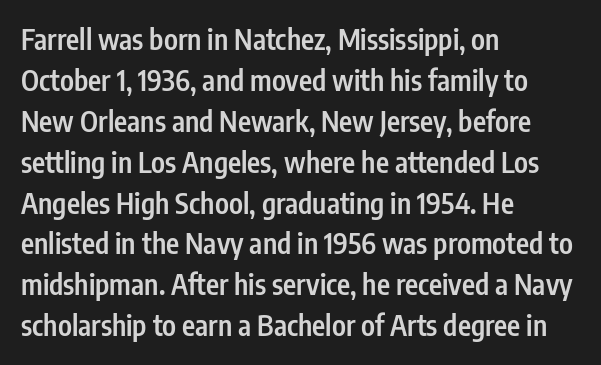
The passage shown stacks its lines at a standard gap. These lines are rendered in a variable-pitch font. Only glyphs here, with clear space below each row. Every row of glyphs begins at an identical x-position on the left. No italicization has been applied; the sample stays upright. This is the in-between weight designers call semibold or demi.
